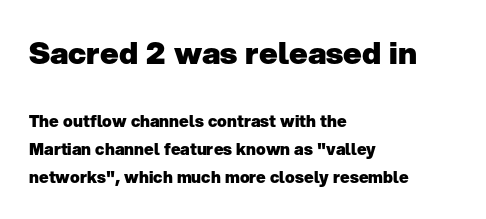
Q: Is the text bold? A: Yes.
Q: Is the text italic (slanted)? A: No, it is upright.
Q: Is the typeface a serif or a sans-serif typeface? A: Sans-serif.
Q: Is the text underlined? A: No.
Q: How is the paragraph aligned? A: Left-aligned.
Q: Is the spacing between letters normal or unusually wide? A: Normal.
Q: Which block of text is set in a larger size, the first (top) or the second (bottom)? A: The first (top) one.
Q: Width (condensed, normal, or wide)? A: Normal.
Q: Stroke contrast? A: Low.
Q: x-height? A: Medium.
Q: Monospaced? A: No.
